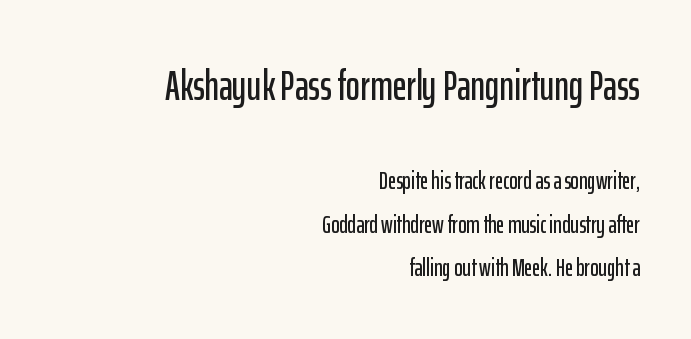
Visually, the top section dominates because its glyphs are scaled up. Line endings align vertically; line beginnings do not. Do the letters lean? They stand straight. Serif or sans? Sans — the stroke terminals are bare. A typesetter would call this proportional, since set widths differ per character. The strip under each line holds only bare page.
